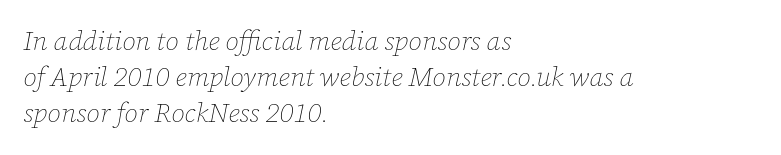
Q: Is the text bold? A: No.
Q: Is the text italic (slanted)? A: Yes, it leans right by about 12 degrees.
Q: Is the text underlined? A: No.
Q: How is the paragraph aligned? A: Left-aligned.
Q: Is the spacing between letters normal or unusually wide? A: Normal.
Q: Is the spacing between lines tight, normal or loose? A: Normal.
